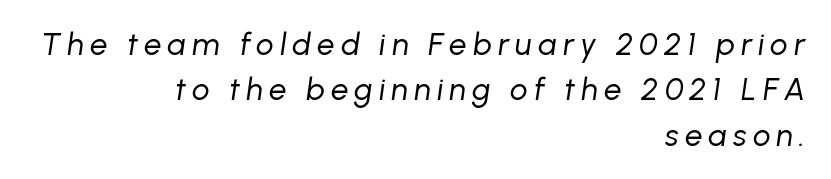
The image shows 31 px regular-weight type, italic (leaning right); set right-aligned, normal line spacing (1.46x), unusually wide letter spacing (+0.2 em), not underlined; low stroke contrast and a medium x-height.
